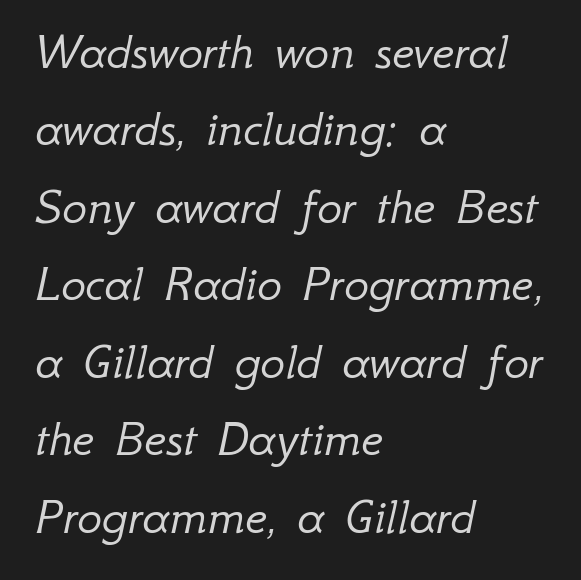
Q: Is the text bold? A: No.
Q: Is the text italic (slanted)? A: Yes, it leans right by about 12 degrees.
Q: Is the text underlined? A: No.
Q: How is the paragraph aligned? A: Left-aligned.
Q: Is the spacing between letters normal or unusually wide? A: Normal.
Q: Is the spacing between lines tight, normal or loose? A: Normal.
Q: Width (condensed, normal, or wide)? A: Normal.
Q: Stroke contrast? A: Low.
Q: x-height? A: Small.
Q: Monospaced? A: No.
